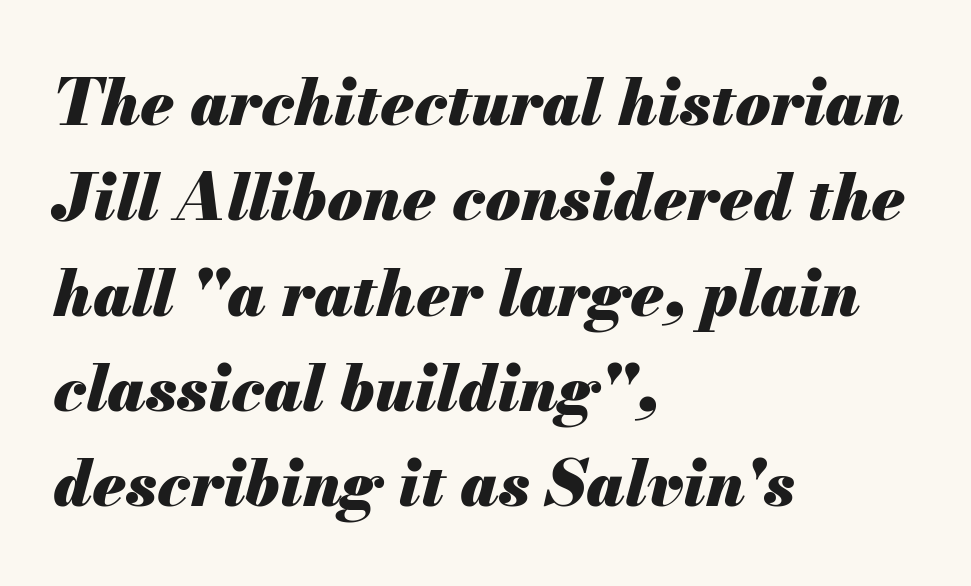
{"italic": "yes", "lean": "right", "slant_degrees": 13, "bold": "yes", "weight": "heavy", "width": "normal", "stroke_contrast": "medium", "x_height": "small", "monospaced": "no", "underline": "no", "align": "left", "line_spacing": "normal", "line_spacing_ratio": 1.49, "letter_spacing": "normal", "letter_spacing_em": 0.0, "glyph_px": 64}
